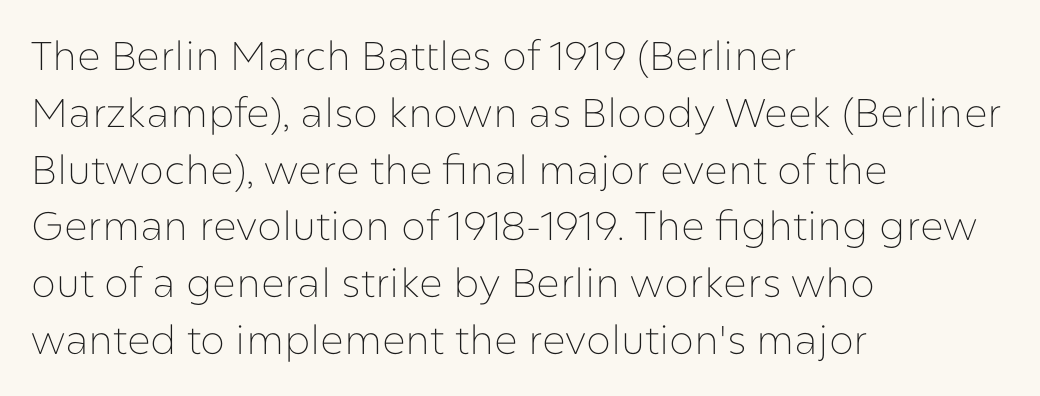
{"serif": "no", "italic": "no", "bold": "no", "weight": "thin", "width": "normal", "stroke_contrast": "low", "x_height": "medium", "monospaced": "no", "underline": "no", "align": "left", "line_spacing": "normal", "line_spacing_ratio": 1.42, "letter_spacing": "normal", "letter_spacing_em": 0.0, "glyph_px": 40}
